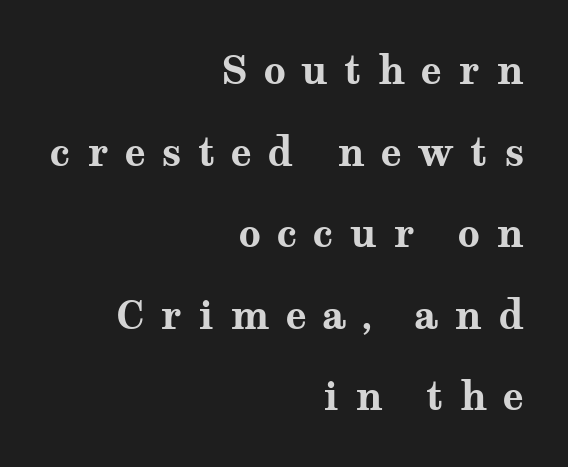
{"serif": "yes", "italic": "no", "bold": "yes", "weight": "bold", "width": "wide", "stroke_contrast": "medium", "x_height": "medium", "monospaced": "no", "underline": "no", "align": "right", "line_spacing": "loose", "line_spacing_ratio": 2.09, "letter_spacing": "wide", "letter_spacing_em": 0.41, "glyph_px": 39}
